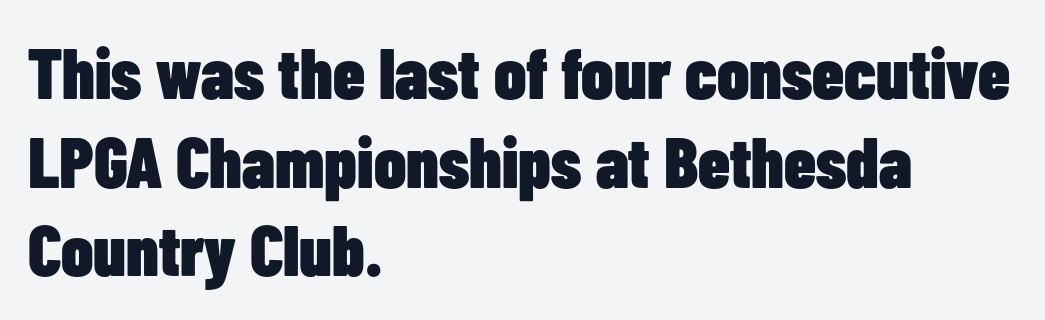
{"serif": "no", "italic": "no", "bold": "yes", "weight": "heavy", "width": "condensed", "stroke_contrast": "low", "x_height": "medium", "monospaced": "no", "underline": "no", "align": "left", "line_spacing": "normal", "line_spacing_ratio": 1.25, "letter_spacing": "normal", "letter_spacing_em": 0.0, "glyph_px": 71}
